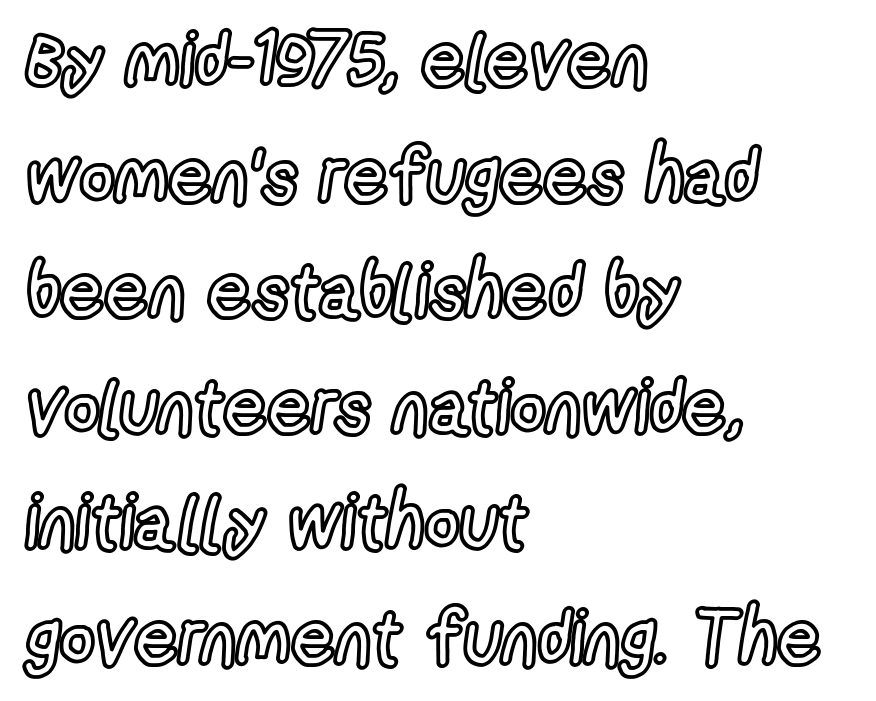
{"width": "condensed", "x_height": "medium", "monospaced": "no", "underline": "no", "align": "left", "line_spacing": "normal", "line_spacing_ratio": 1.52, "letter_spacing": "normal", "letter_spacing_em": 0.0, "glyph_px": 76}
